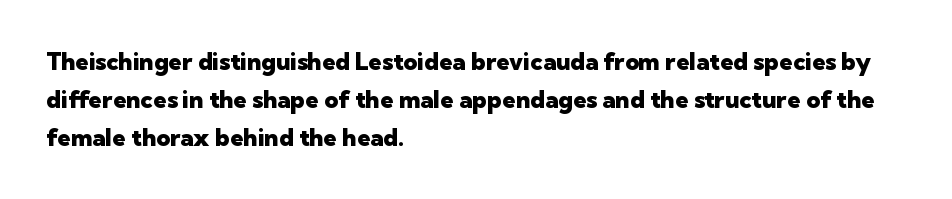
The space between consecutive lines is moderate. Alignment: flush left. The passage shown is not underscored anywhere. The type is set solid horizontally, with unmodified tracking. The characters look thick and weighty, a clear bold. Unlike italic type, these characters show no tilt at all.
